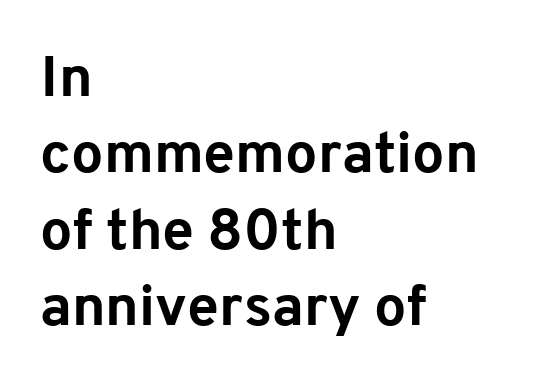
Q: Is the text bold? A: Yes.
Q: Is the text italic (slanted)? A: No, it is upright.
Q: Is the typeface a serif or a sans-serif typeface? A: Sans-serif.
Q: Is the text underlined? A: No.
Q: How is the paragraph aligned? A: Left-aligned.
Q: Is the spacing between letters normal or unusually wide? A: Normal.
Q: Is the spacing between lines tight, normal or loose? A: Normal.
Q: Width (condensed, normal, or wide)? A: Normal.
Q: Stroke contrast? A: Low.
Q: x-height? A: Medium.
Q: Monospaced? A: No.
